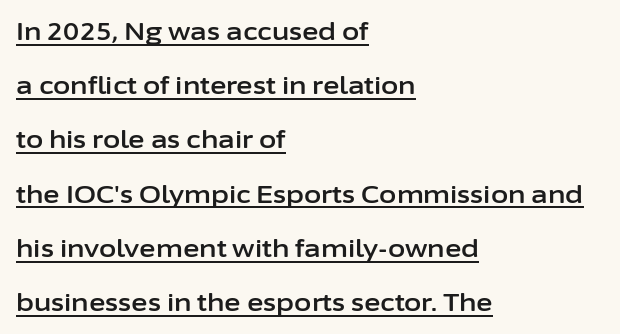
{"italic": "no", "underline": "yes", "align": "left", "line_spacing": "loose", "line_spacing_ratio": 2.17, "letter_spacing": "normal", "letter_spacing_em": 0.0, "glyph_px": 25}
